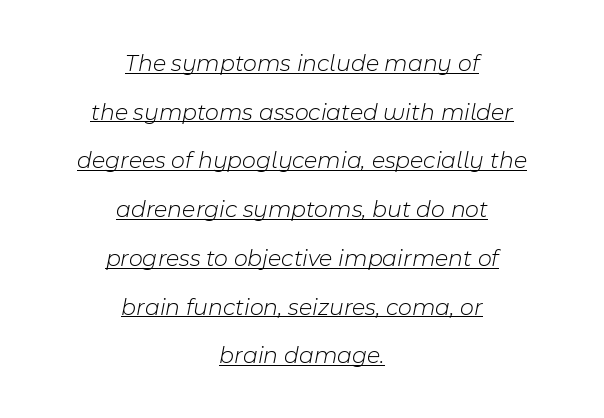
{"italic": "yes", "lean": "right", "slant_degrees": 11, "bold": "no", "underline": "yes", "align": "center", "line_spacing": "loose", "line_spacing_ratio": 2.03, "letter_spacing": "normal", "letter_spacing_em": 0.0, "glyph_px": 24}
